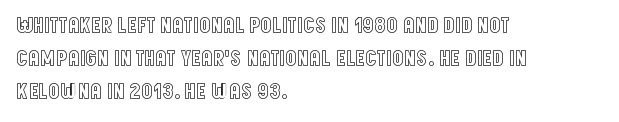
Q: Is the text italic (slanted)? A: No, it is upright.
Q: Is the text underlined? A: No.
Q: How is the paragraph aligned? A: Left-aligned.
Q: Is the spacing between letters normal or unusually wide? A: Normal.
Q: Is the spacing between lines tight, normal or loose? A: Normal.
